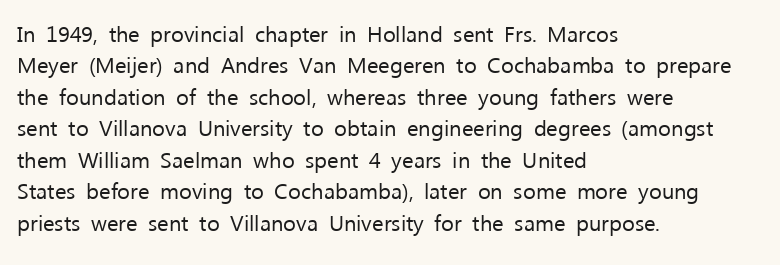
{"italic": "no", "bold": "no", "underline": "no", "align": "left", "line_spacing": "normal", "line_spacing_ratio": 1.43, "letter_spacing": "normal", "letter_spacing_em": 0.0, "glyph_px": 22}
